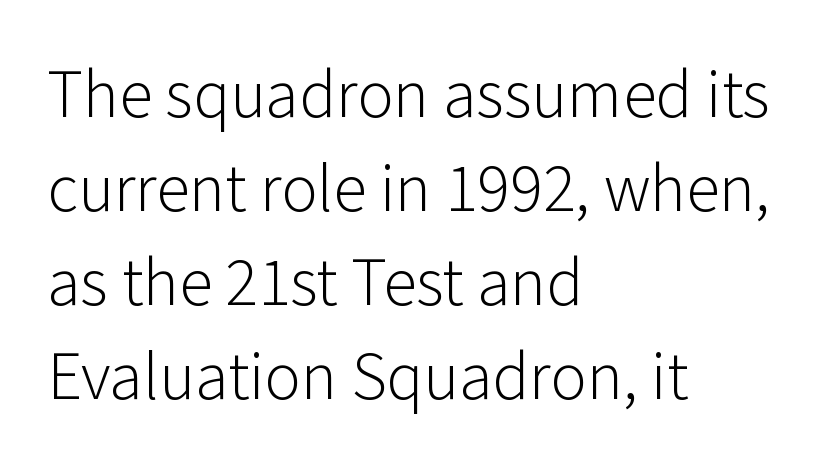
The image shows 68 px light sans-serif type, upright; set left-aligned, normal line spacing (1.38x), normal letter spacing, not underlined; low stroke contrast and a medium x-height.
